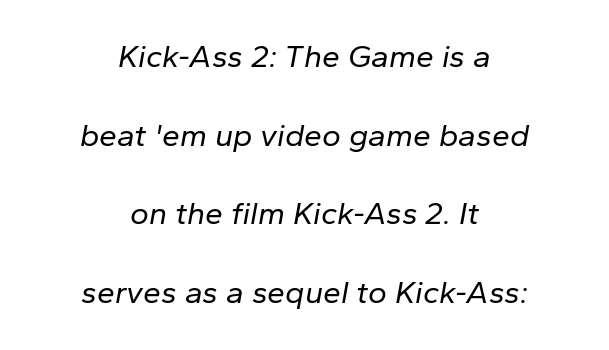
The image shows 32 px regular-weight type, italic (leaning right); set centered, loose line spacing (2.46x), normal letter spacing, not underlined; low stroke contrast and a medium x-height.
